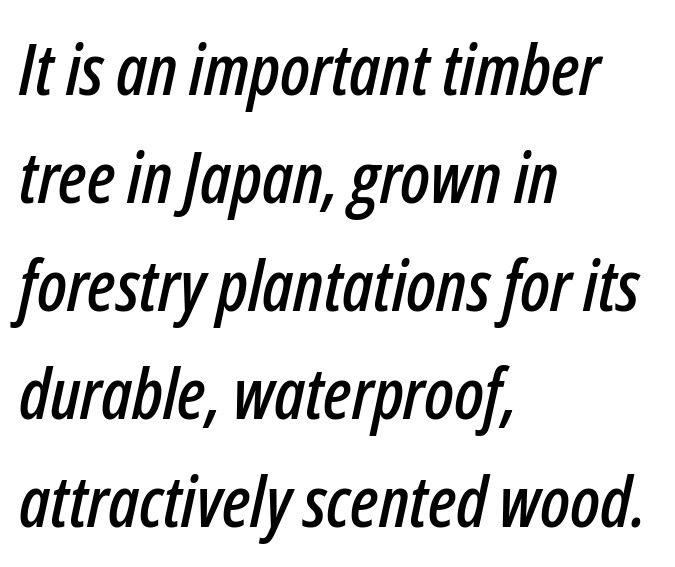
Q: Is the text italic (slanted)? A: Yes, it leans right by about 12 degrees.
Q: Is the text underlined? A: No.
Q: How is the paragraph aligned? A: Left-aligned.
Q: Is the spacing between letters normal or unusually wide? A: Normal.
Q: Is the spacing between lines tight, normal or loose? A: Normal.
Q: Width (condensed, normal, or wide)? A: Condensed.
Q: Stroke contrast? A: Low.
Q: x-height? A: Medium.
Q: Monospaced? A: No.
